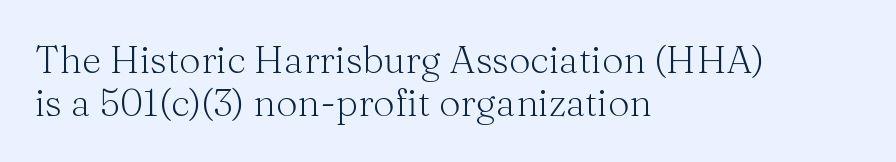
Q: Is the text bold? A: No.
Q: Is the text italic (slanted)? A: No, it is upright.
Q: Is the typeface a serif or a sans-serif typeface? A: Serif.
Q: Is the text underlined? A: No.
Q: How is the paragraph aligned? A: Left-aligned.
Q: Is the spacing between letters normal or unusually wide? A: Normal.
Q: Is the spacing between lines tight, normal or loose? A: Tight.
Q: Width (condensed, normal, or wide)? A: Normal.
Q: Stroke contrast? A: Medium.
Q: x-height? A: Medium.
Q: Monospaced? A: No.
